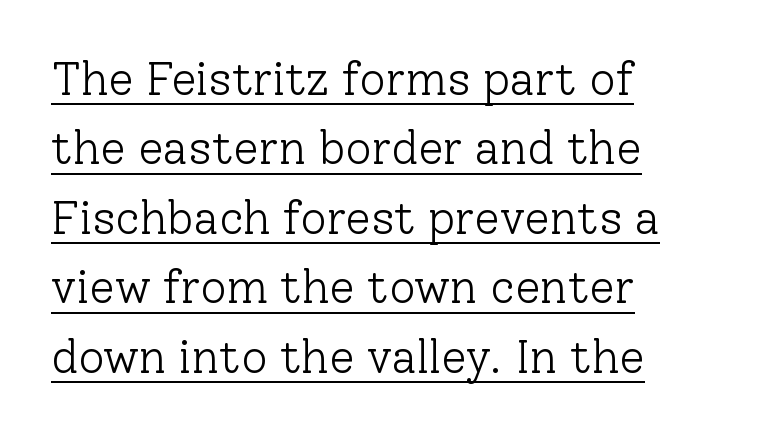
Q: Is the text bold? A: No.
Q: Is the text italic (slanted)? A: No, it is upright.
Q: Is the typeface a serif or a sans-serif typeface? A: Serif.
Q: Is the text underlined? A: Yes.
Q: How is the paragraph aligned? A: Left-aligned.
Q: Is the spacing between letters normal or unusually wide? A: Normal.
Q: Is the spacing between lines tight, normal or loose? A: Normal.
Q: Width (condensed, normal, or wide)? A: Normal.
Q: Stroke contrast? A: Low.
Q: x-height? A: Medium.
Q: Monospaced? A: No.
